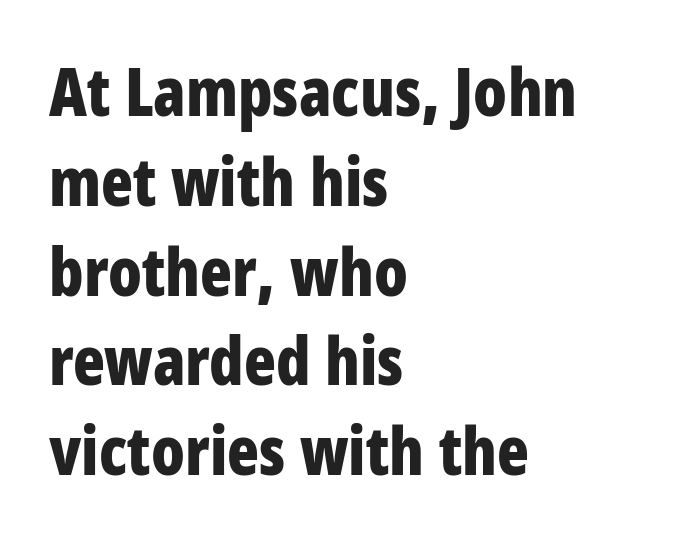
{"serif": "no", "italic": "no", "bold": "yes", "weight": "bold", "width": "condensed", "stroke_contrast": "low", "x_height": "large", "monospaced": "no", "underline": "no", "align": "left", "line_spacing": "normal", "line_spacing_ratio": 1.36, "letter_spacing": "normal", "letter_spacing_em": 0.0, "glyph_px": 66}
